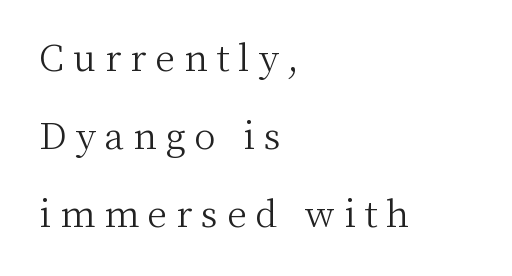
{"serif": "yes", "italic": "no", "bold": "no", "weight": "light", "width": "normal", "stroke_contrast": "medium", "x_height": "medium", "monospaced": "no", "underline": "no", "align": "left", "line_spacing": "loose", "line_spacing_ratio": 2.16, "letter_spacing": "wide", "letter_spacing_em": 0.25, "glyph_px": 36}
